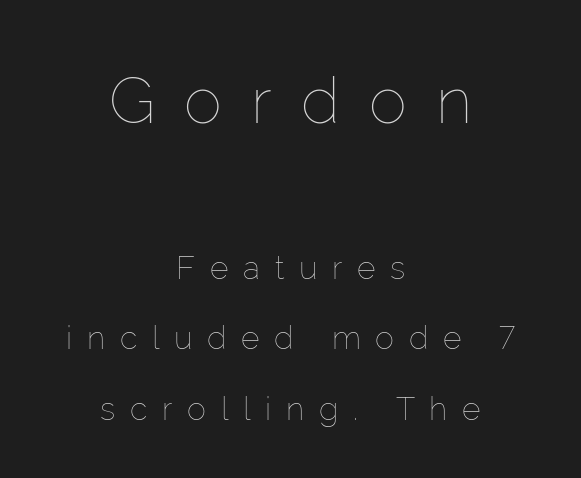
{"italic": "no", "bold": "no", "weight": "thin", "width": "normal", "stroke_contrast": "low", "x_height": "medium", "monospaced": "no", "underline": "no", "align": "center", "line_spacing": "loose", "line_spacing_ratio": 2.21, "letter_spacing": "wide", "letter_spacing_em": 0.46, "larger_block": "first", "size_ratio": 2.0, "glyph_px": 64}
